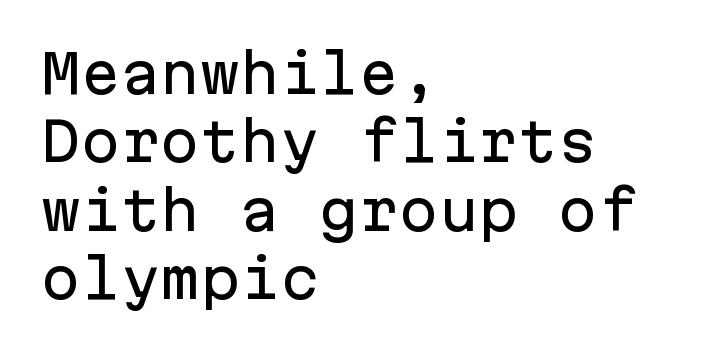
The image shows 53 px sans-serif type, upright, monospaced; set left-aligned, normal line spacing (1.29x), normal letter spacing, not underlined; low stroke contrast and a medium x-height.
